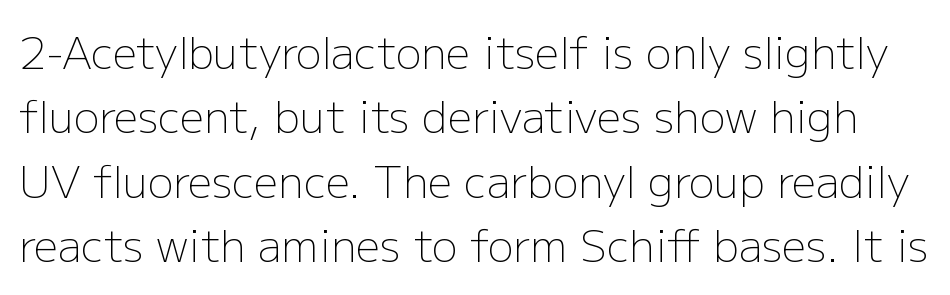
Q: Is the text bold? A: No.
Q: Is the text italic (slanted)? A: No, it is upright.
Q: Is the typeface a serif or a sans-serif typeface? A: Sans-serif.
Q: Is the text underlined? A: No.
Q: Is the spacing between letters normal or unusually wide? A: Normal.
Q: Is the spacing between lines tight, normal or loose? A: Normal.
Q: Width (condensed, normal, or wide)? A: Normal.
Q: Stroke contrast? A: Low.
Q: x-height? A: Medium.
Q: Monospaced? A: No.
